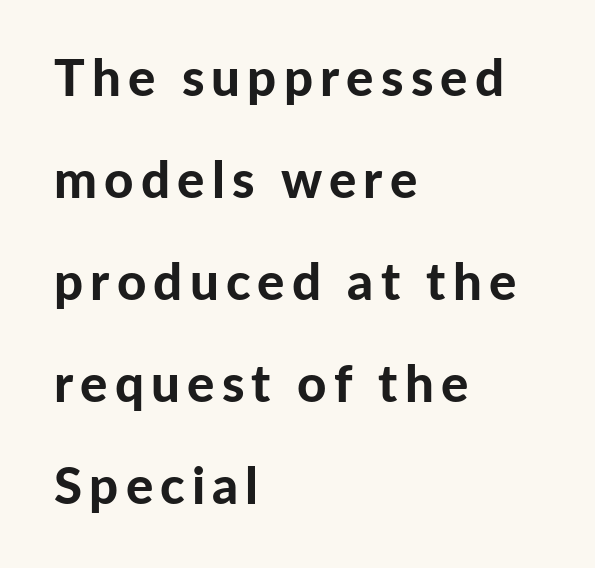
{"serif": "no", "italic": "no", "bold": "yes", "weight": "bold", "width": "normal", "stroke_contrast": "low", "x_height": "medium", "monospaced": "no", "underline": "no", "align": "left", "line_spacing": "loose", "line_spacing_ratio": 2.0, "glyph_px": 51}
